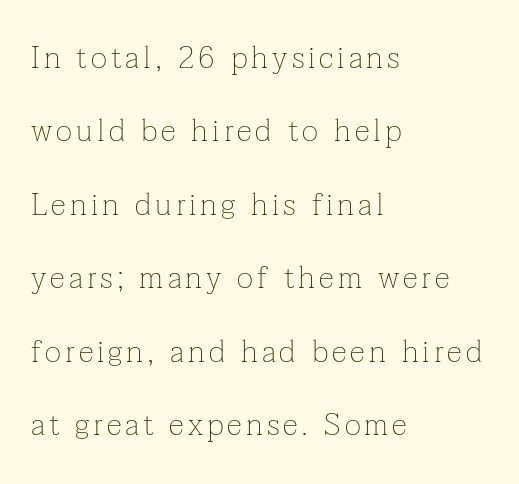
The image shows 31 px thin serif type, upright; set left-aligned, loose line spacing (2.37x), not underlined; low stroke contrast and a medium x-height.
